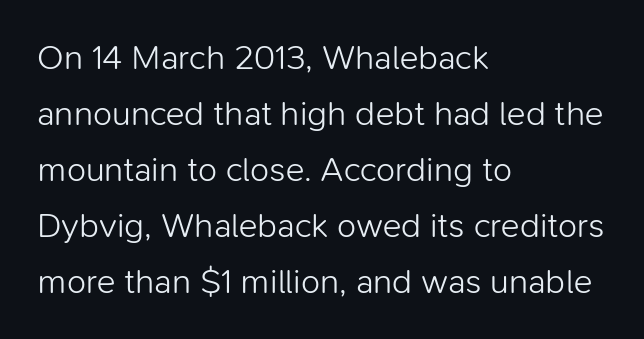
Q: Is the text bold? A: No.
Q: Is the text italic (slanted)? A: No, it is upright.
Q: Is the typeface a serif or a sans-serif typeface? A: Sans-serif.
Q: Is the text underlined? A: No.
Q: How is the paragraph aligned? A: Left-aligned.
Q: Is the spacing between letters normal or unusually wide? A: Normal.
Q: Is the spacing between lines tight, normal or loose? A: Normal.
Q: Width (condensed, normal, or wide)? A: Normal.
Q: Stroke contrast? A: Low.
Q: x-height? A: Medium.
Q: Monospaced? A: No.
